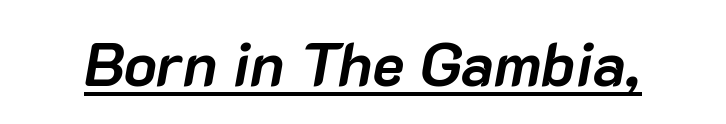
Q: Is the text bold? A: Yes.
Q: Is the text italic (slanted)? A: Yes, it leans right by about 10 degrees.
Q: Is the text underlined? A: Yes.
Q: Is the spacing between letters normal or unusually wide? A: Normal.
Q: Width (condensed, normal, or wide)? A: Normal.
Q: Stroke contrast? A: Low.
Q: x-height? A: Medium.
Q: Monospaced? A: No.
